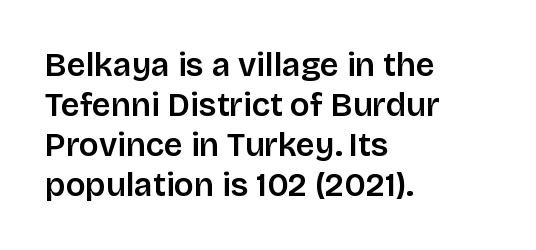
The image shows 33 px sans-serif type, upright; set left-aligned, line spacing 1.21x, normal letter spacing, not underlined; low stroke contrast and a large x-height.
